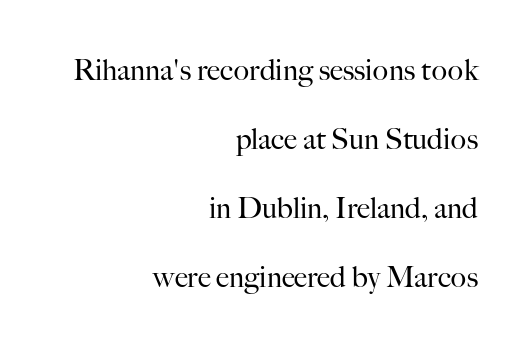
Q: Is the text bold? A: No.
Q: Is the text italic (slanted)? A: No, it is upright.
Q: Is the typeface a serif or a sans-serif typeface? A: Serif.
Q: Is the text underlined? A: No.
Q: How is the paragraph aligned? A: Right-aligned.
Q: Is the spacing between letters normal or unusually wide? A: Normal.
Q: Is the spacing between lines tight, normal or loose? A: Loose.
Q: Width (condensed, normal, or wide)? A: Normal.
Q: Stroke contrast? A: High.
Q: x-height? A: Small.
Q: Monospaced? A: No.
